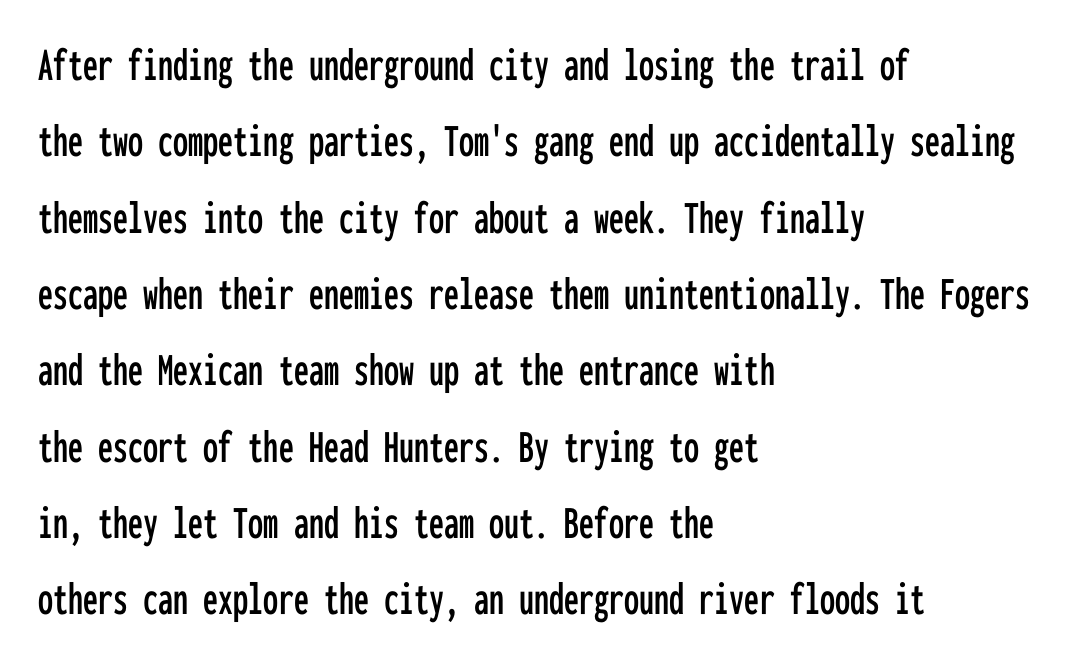
{"serif": "no", "italic": "no", "width": "condensed", "stroke_contrast": "low", "x_height": "medium", "monospaced": "yes", "underline": "no", "align": "left", "line_spacing": "normal", "line_spacing_ratio": 1.59, "letter_spacing": "normal", "letter_spacing_em": 0.0, "glyph_px": 48}
